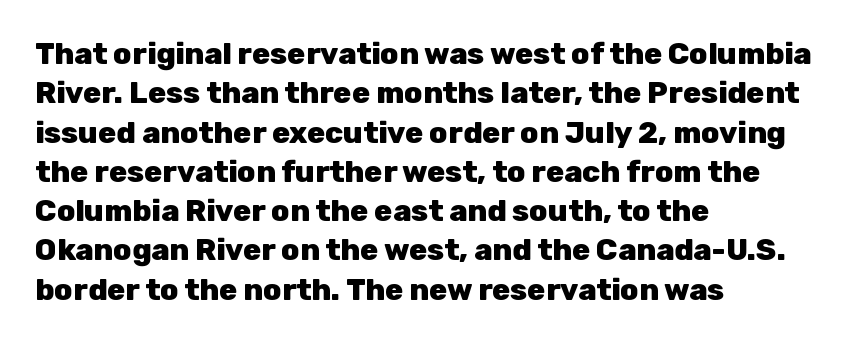
Q: Is the text bold? A: Yes.
Q: Is the text italic (slanted)? A: No, it is upright.
Q: Is the typeface a serif or a sans-serif typeface? A: Sans-serif.
Q: Is the text underlined? A: No.
Q: How is the paragraph aligned? A: Left-aligned.
Q: Is the spacing between letters normal or unusually wide? A: Normal.
Q: Is the spacing between lines tight, normal or loose? A: Normal.
Q: Width (condensed, normal, or wide)? A: Normal.
Q: Stroke contrast? A: Low.
Q: x-height? A: Medium.
Q: Monospaced? A: No.
